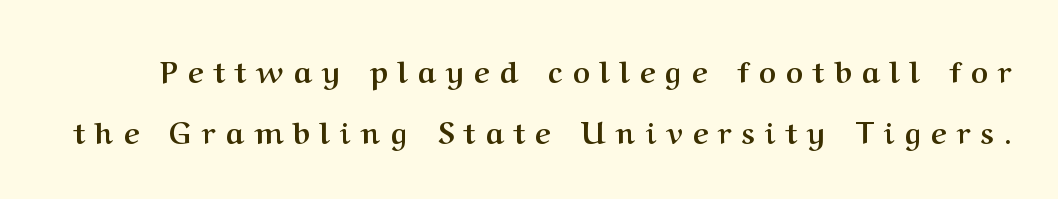
The image shows 30 px semibold serif type, upright; set loose line spacing (2.04x), unusually wide letter spacing (+0.34 em), not underlined; medium stroke contrast and a medium x-height.
